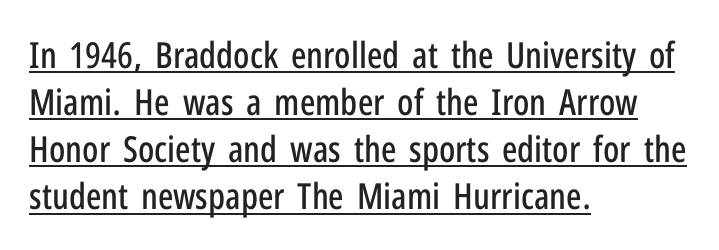
Q: Is the text italic (slanted)? A: No, it is upright.
Q: Is the typeface a serif or a sans-serif typeface? A: Sans-serif.
Q: Is the text underlined? A: Yes.
Q: How is the paragraph aligned? A: Left-aligned.
Q: Is the spacing between letters normal or unusually wide? A: Normal.
Q: Is the spacing between lines tight, normal or loose? A: Normal.
Q: Width (condensed, normal, or wide)? A: Condensed.
Q: Stroke contrast? A: Low.
Q: x-height? A: Medium.
Q: Monospaced? A: No.
